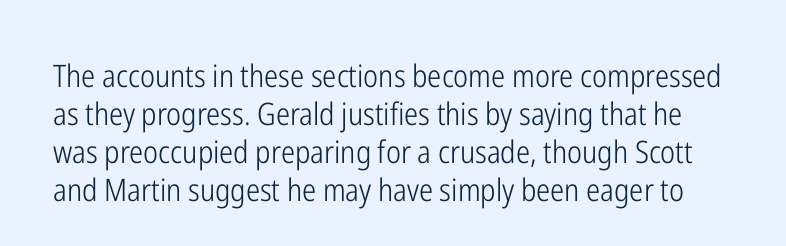
The letters look calm and open, with moderate or lighter stems. Tracking value appears to be zero — textbook default spacing. Italic? Not at all — the glyphs are vertical. The space directly below the letters is spotless.
